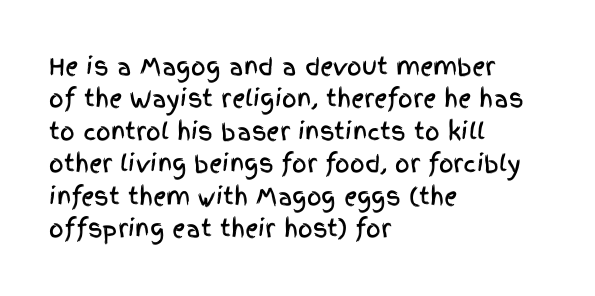
{"italic": "no", "underline": "no", "align": "left", "line_spacing": "normal", "line_spacing_ratio": 1.41, "letter_spacing": "normal", "letter_spacing_em": 0.0, "glyph_px": 23}
